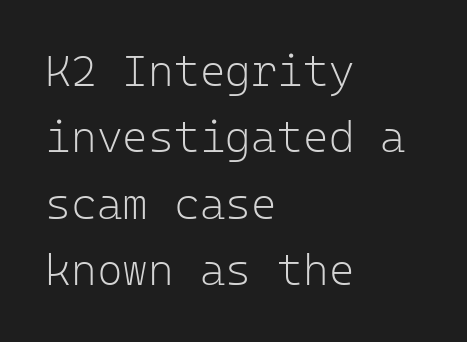
{"serif": "no", "italic": "no", "bold": "no", "weight": "light", "width": "normal", "stroke_contrast": "low", "x_height": "medium", "monospaced": "yes", "underline": "no", "align": "left", "line_spacing": "normal", "line_spacing_ratio": 1.51, "letter_spacing": "normal", "letter_spacing_em": 0.0, "glyph_px": 44}
